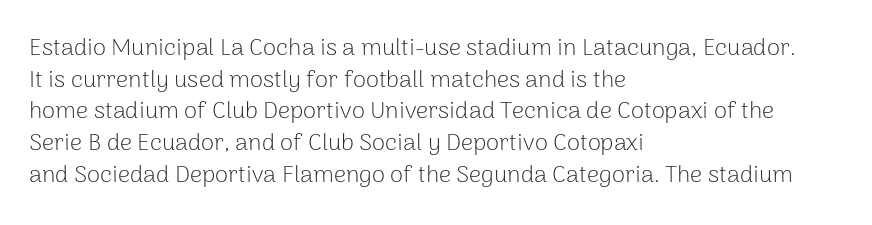
Q: Is the text bold? A: No.
Q: Is the text italic (slanted)? A: No, it is upright.
Q: Is the text underlined? A: No.
Q: How is the paragraph aligned? A: Left-aligned.
Q: Is the spacing between letters normal or unusually wide? A: Normal.
Q: Is the spacing between lines tight, normal or loose? A: Normal.
